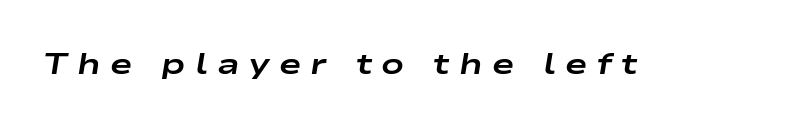
Q: Is the text bold? A: Yes.
Q: Is the text italic (slanted)? A: Yes, it leans right by about 9 degrees.
Q: Is the text underlined? A: No.
Q: Is the spacing between letters normal or unusually wide? A: Unusually wide.
Q: Width (condensed, normal, or wide)? A: Wide.
Q: Stroke contrast? A: Low.
Q: x-height? A: Medium.
Q: Monospaced? A: No.
